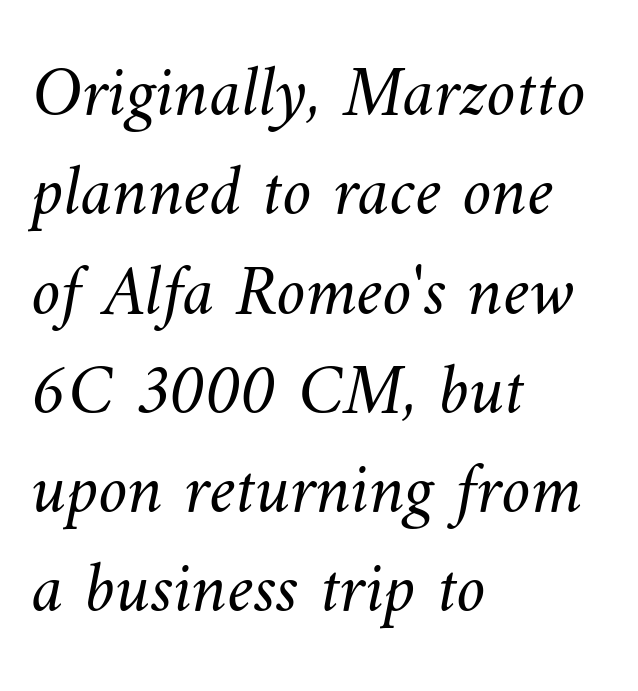
{"bold": "no", "weight": "light", "width": "normal", "stroke_contrast": "medium", "x_height": "small", "monospaced": "no", "underline": "no", "align": "left", "line_spacing": "normal", "line_spacing_ratio": 1.36, "letter_spacing": "normal", "letter_spacing_em": 0.0, "glyph_px": 73}
